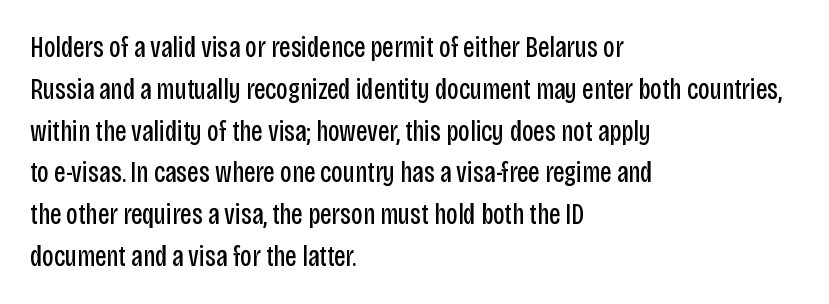
Q: Is the text bold? A: No.
Q: Is the text italic (slanted)? A: No, it is upright.
Q: Is the typeface a serif or a sans-serif typeface? A: Sans-serif.
Q: Is the text underlined? A: No.
Q: How is the paragraph aligned? A: Left-aligned.
Q: Is the spacing between letters normal or unusually wide? A: Normal.
Q: Is the spacing between lines tight, normal or loose? A: Normal.
Q: Width (condensed, normal, or wide)? A: Condensed.
Q: Stroke contrast? A: Low.
Q: x-height? A: Large.
Q: Monospaced? A: No.
